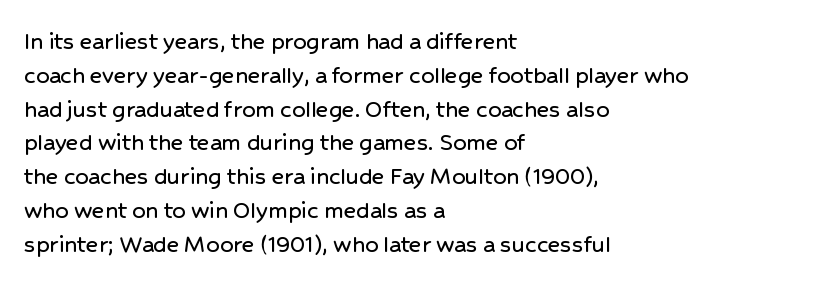
{"italic": "no", "underline": "no", "align": "left", "line_spacing": "normal", "line_spacing_ratio": 1.3, "letter_spacing": "normal", "letter_spacing_em": 0.0, "glyph_px": 26}
